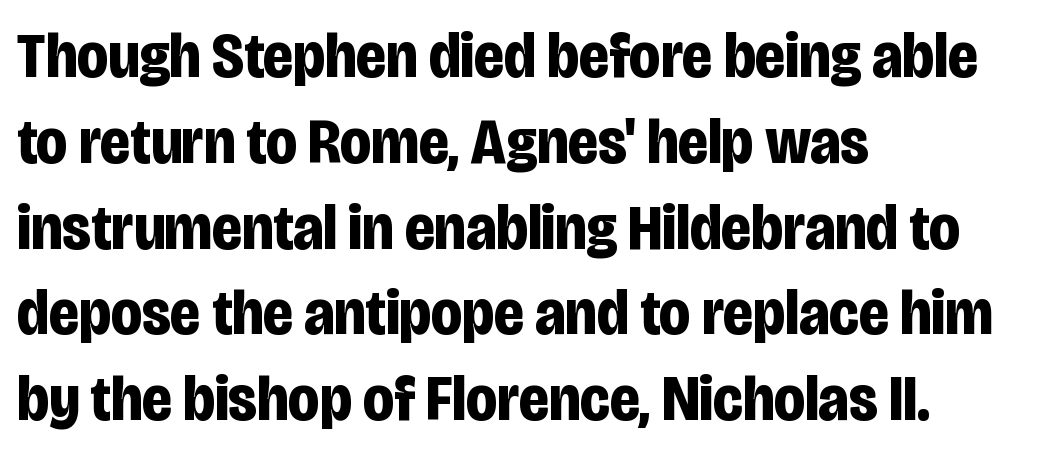
The image shows 64 px bold, condensed sans-serif type, upright; set left-aligned, normal line spacing (1.34x), normal letter spacing, not underlined; low stroke contrast and a large x-height.
